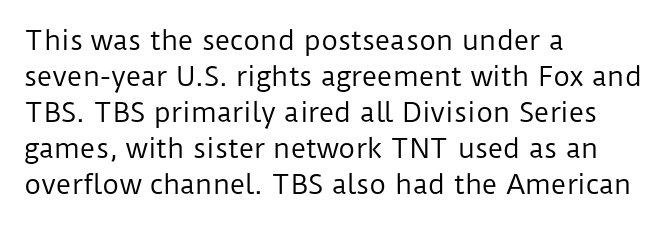
{"italic": "no", "bold": "no", "underline": "no", "align": "left", "line_spacing": "normal", "line_spacing_ratio": 1.38, "letter_spacing": "normal", "letter_spacing_em": 0.0, "glyph_px": 26}
